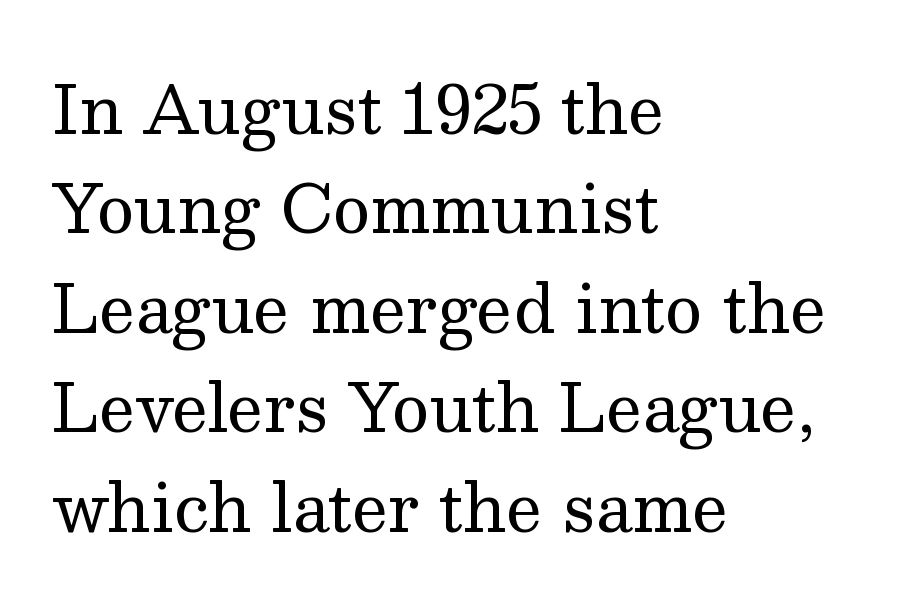
{"serif": "yes", "italic": "no", "bold": "no", "weight": "regular", "width": "normal", "stroke_contrast": "medium", "x_height": "medium", "monospaced": "no", "underline": "no", "align": "left", "line_spacing": "normal", "line_spacing_ratio": 1.53, "letter_spacing": "normal", "letter_spacing_em": 0.0, "glyph_px": 65}
